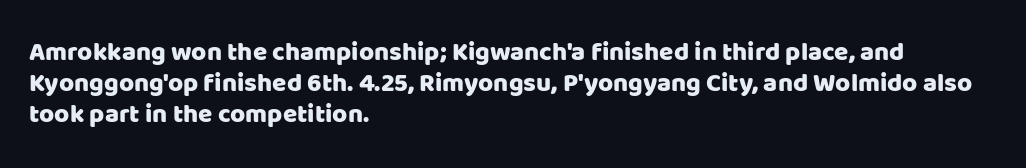
The passage is arranged the way most books set body copy — flush left. This is the regular roman posture of the typeface. The rendering keeps characters at their native spacing. Honestly, there is no underline to notice here at all.
